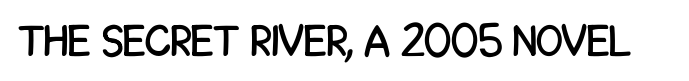
Q: Is the text italic (slanted)? A: No, it is upright.
Q: Is the typeface a serif or a sans-serif typeface? A: Sans-serif.
Q: Is the text underlined? A: No.
Q: Is the spacing between letters normal or unusually wide? A: Normal.
Q: Width (condensed, normal, or wide)? A: Condensed.
Q: Stroke contrast? A: Low.
Q: x-height? A: Large.
Q: Monospaced? A: No.
